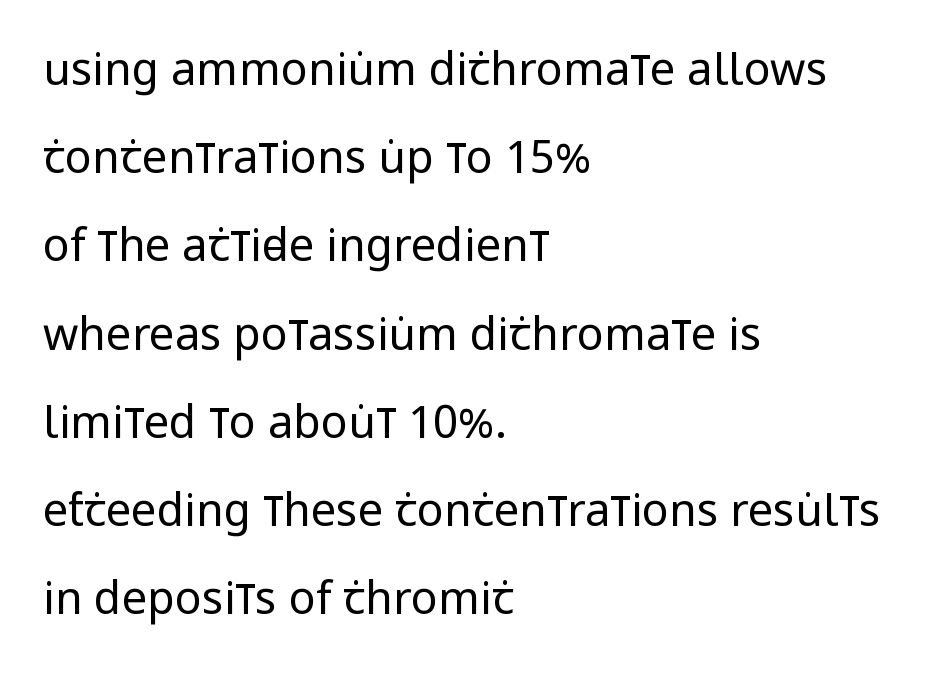
The image shows 45 px regular-weight, condensed sans-serif type, upright; set left-aligned, loose line spacing (1.96x), normal letter spacing, not underlined; low stroke contrast and a large x-height.
